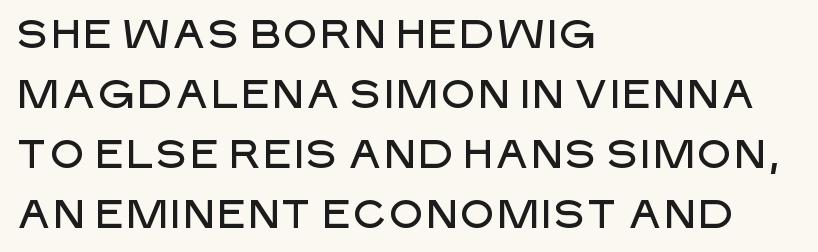
Successive baselines arrive at the customary interval. Inter-character spacing is left at the font's built-in metrics. Every row of glyphs begins at an identical x-position on the left. This is sans-serif lettering, the kind often seen on screens and signage. A roman cut, with each character standing at attention. Honestly, there is no underline to notice here at all.
